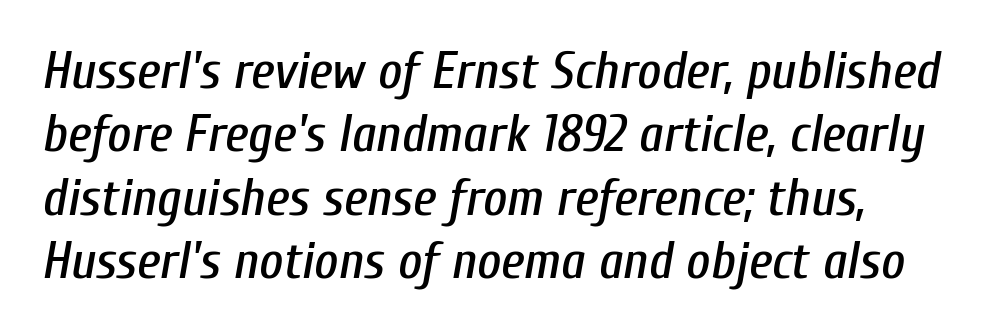
The axis of the letterforms is tilted away from vertical. The rendering keeps characters at their native spacing. Plain, unruled lines of type. Proportional: the letters do not fall into vertical columns. Casual observation: everything's shoved over to the left.
